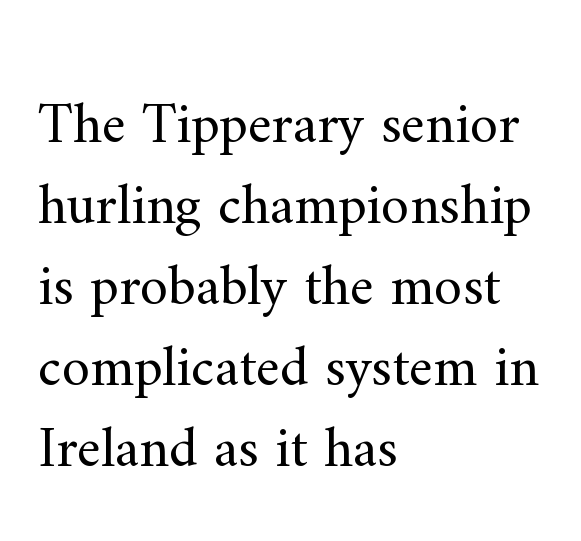
The image shows 57 px regular-weight serif type, upright; set left-aligned, normal line spacing (1.42x), normal letter spacing, not underlined; medium stroke contrast and a small x-height.
